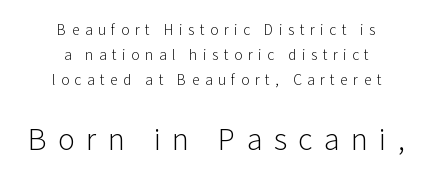
There is plenty of visible air inserted between adjacent glyphs. The letters advance in unequal steps, a hallmark of proportional type. This layout puts the modest block above and the oversized block below. Neither beginnings nor endings align; midpoints do. Descenders are the only things crossing below the line.
